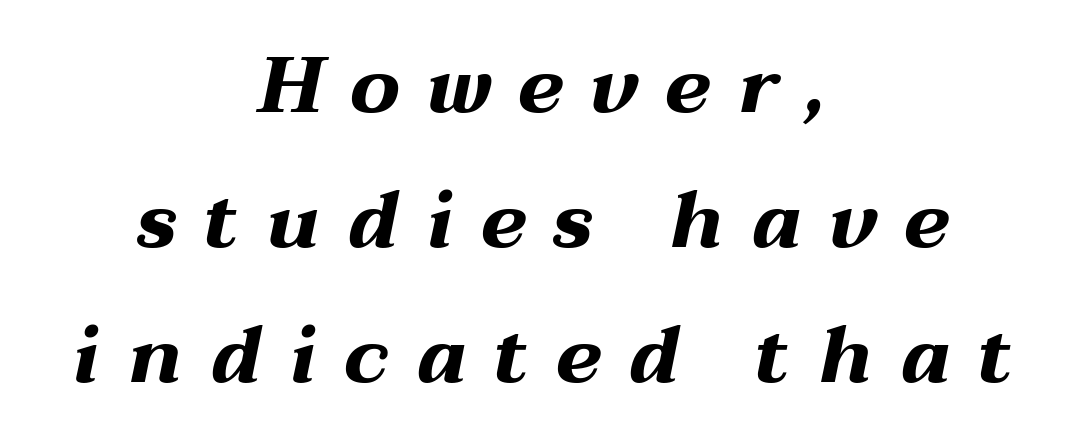
{"italic": "yes", "lean": "right", "slant_degrees": 12, "bold": "yes", "weight": "bold", "width": "wide", "stroke_contrast": "medium", "x_height": "medium", "monospaced": "no", "underline": "no", "align": "center", "line_spacing_ratio": 1.71, "letter_spacing": "wide", "letter_spacing_em": 0.35, "glyph_px": 79}
